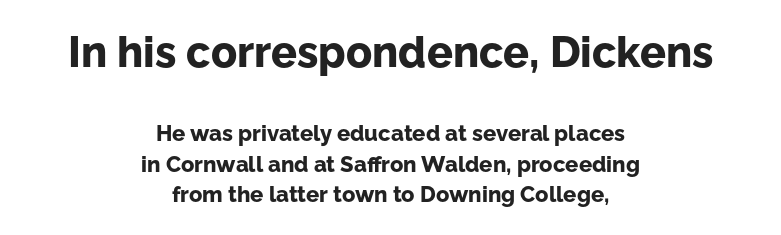
The image shows 43 px bold sans-serif type, upright; set centered, normal line spacing (1.39x), normal letter spacing, not underlined; the first (top) block is 1.95x larger; low stroke contrast and a medium x-height.
